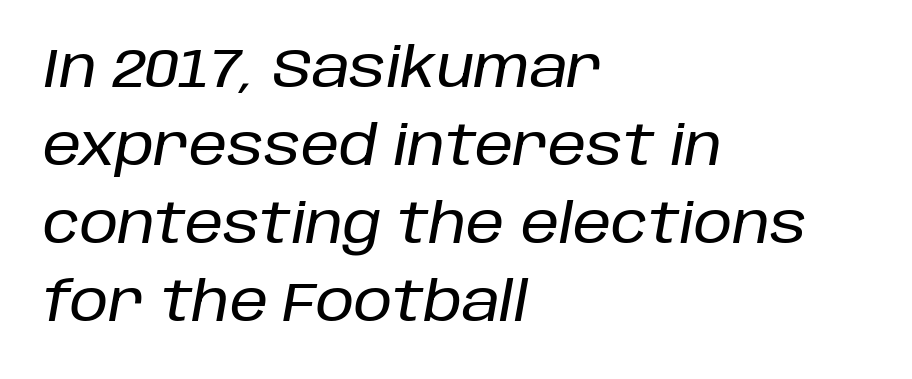
Q: Is the text italic (slanted)? A: Yes, it leans right by about 10 degrees.
Q: Is the text underlined? A: No.
Q: How is the paragraph aligned? A: Left-aligned.
Q: Is the spacing between letters normal or unusually wide? A: Normal.
Q: Is the spacing between lines tight, normal or loose? A: Normal.
Q: Width (condensed, normal, or wide)? A: Normal.
Q: Stroke contrast? A: Low.
Q: x-height? A: Large.
Q: Monospaced? A: No.
